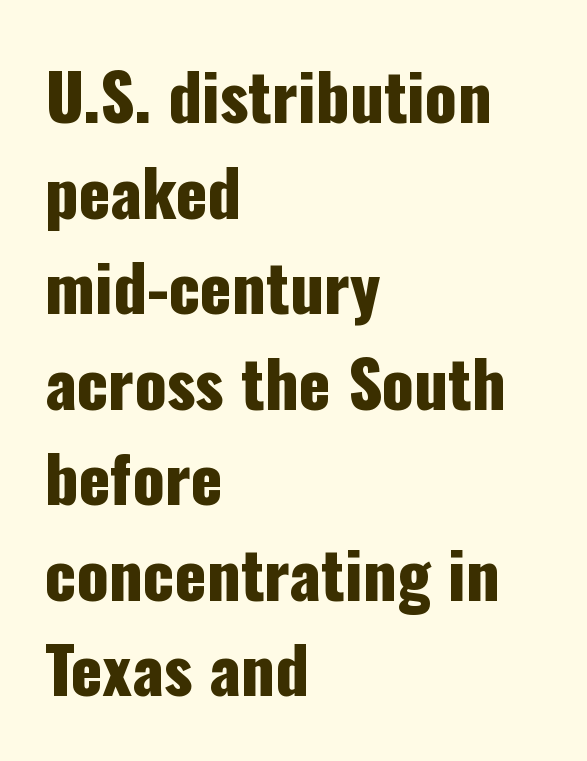
Honestly, the row spacing looks completely unremarkable. Ordinary non-slanted type is in use. Beneath every word, the page is bare. Line starts are locked; line ends wander. The passage shown is typeset with a sans-serif family.
